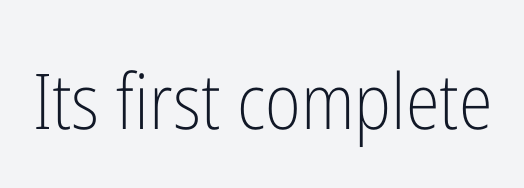
Q: Is the text bold? A: No.
Q: Is the text italic (slanted)? A: No, it is upright.
Q: Is the typeface a serif or a sans-serif typeface? A: Sans-serif.
Q: Is the text underlined? A: No.
Q: Is the spacing between letters normal or unusually wide? A: Normal.
Q: Width (condensed, normal, or wide)? A: Condensed.
Q: Stroke contrast? A: Low.
Q: x-height? A: Medium.
Q: Monospaced? A: No.
